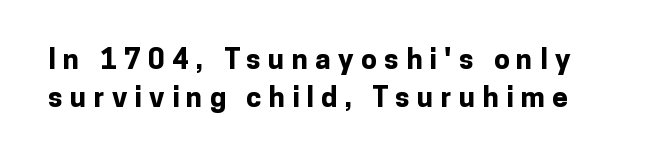
The image shows 28 px bold sans-serif type, upright; set normal line spacing (1.35x), unusually wide letter spacing (+0.26 em), not underlined; low stroke contrast and a medium x-height.
